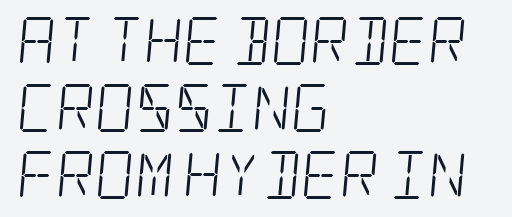
{"serif": "yes", "bold": "no", "weight": "light", "width": "condensed", "stroke_contrast": "low", "x_height": "large", "underline": "no", "align": "left", "line_spacing": "normal", "line_spacing_ratio": 1.4, "letter_spacing": "normal", "letter_spacing_em": 0.0, "glyph_px": 48}
